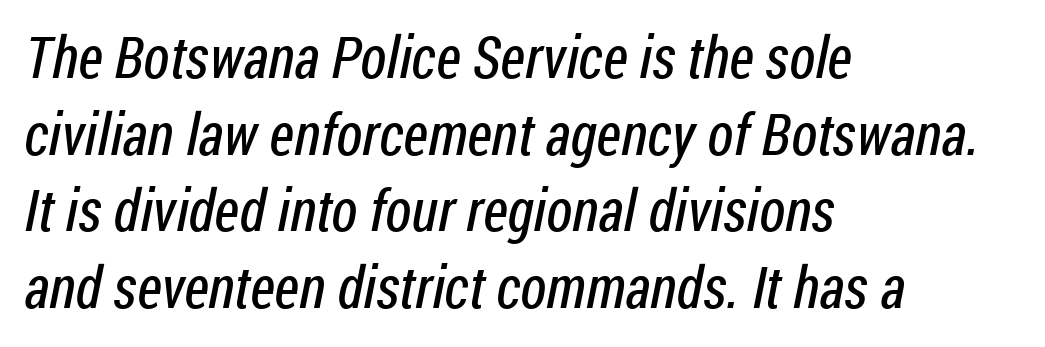
The image shows 58 px regular-weight, condensed sans-serif type; set left-aligned, normal line spacing (1.32x), normal letter spacing, not underlined; low stroke contrast and a medium x-height.
